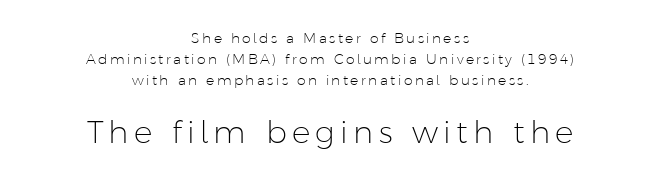
The image shows 31 px light sans-serif type, upright; set centered, normal line spacing (1.51x), not underlined; the second (bottom) block is 2.21x larger; low stroke contrast and a medium x-height.
